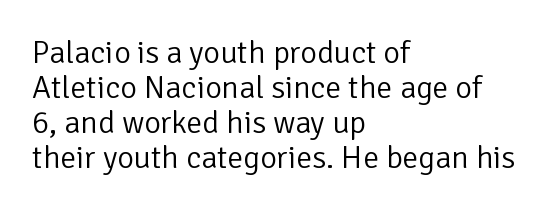
{"serif": "no", "italic": "no", "bold": "no", "weight": "light", "width": "normal", "stroke_contrast": "low", "x_height": "medium", "monospaced": "no", "underline": "no", "align": "left", "line_spacing": "tight", "line_spacing_ratio": 1.09, "letter_spacing": "normal", "letter_spacing_em": 0.0, "glyph_px": 32}
